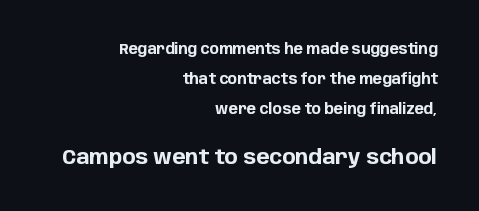
The image shows 20 px bold type, upright; set right-aligned, loose line spacing (2.14x), normal letter spacing, not underlined; the second (bottom) block is 1.43x larger.
